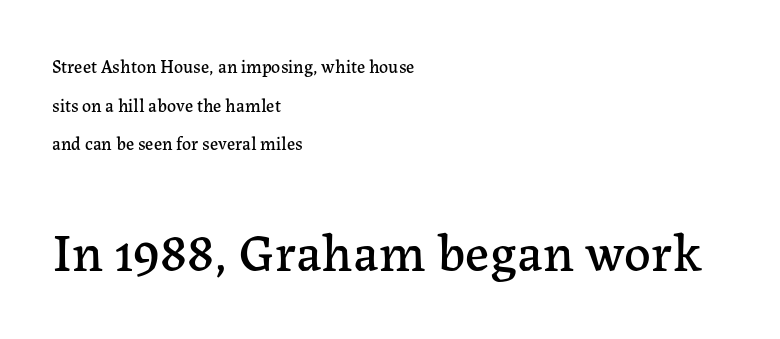
The emphasis by scale lands on block number two, below. The passage shown has conventional tracking throughout. Lines of text with bare space underneath. Each letter keeps its own natural width here, so spacing adapts to shape.
